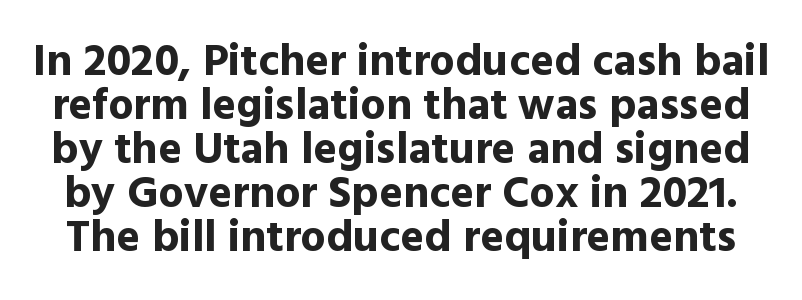
The image shows 45 px bold sans-serif type, upright; set tight line spacing (0.98x), normal letter spacing, not underlined; a medium x-height.
